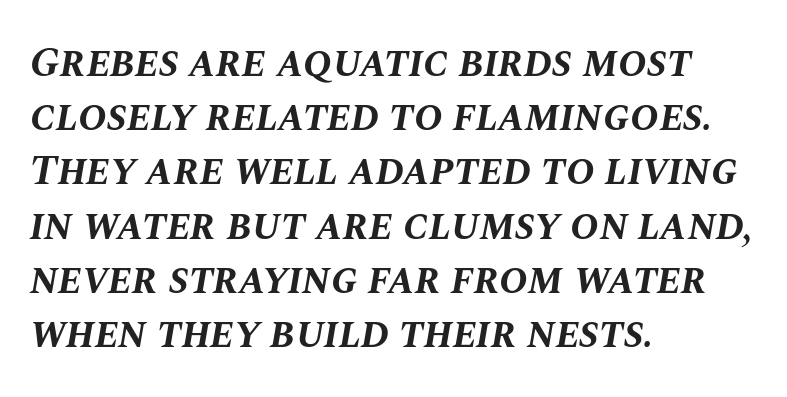
Q: Is the text bold? A: Yes.
Q: Is the text italic (slanted)? A: Yes, it leans right by about 10 degrees.
Q: Is the text underlined? A: No.
Q: How is the paragraph aligned? A: Left-aligned.
Q: Is the spacing between letters normal or unusually wide? A: Normal.
Q: Is the spacing between lines tight, normal or loose? A: Normal.
Q: Width (condensed, normal, or wide)? A: Normal.
Q: Stroke contrast? A: Medium.
Q: x-height? A: Large.
Q: Monospaced? A: No.
